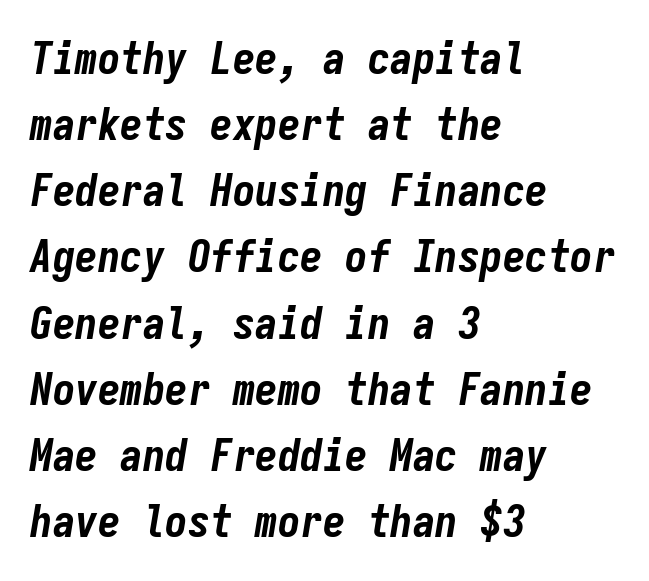
Horizontal bands of white between lines are of average thickness. The glyphs are unaccompanied by any horizontal stroke below them. The gaps between neighbouring characters are ordinary and unremarkable. Caption: multi-line text, flush left, ragged right. The passage shown is typed in a monospace face where columns stay perfectly aligned. The glyphs look as if they've been sheared to an angle.
